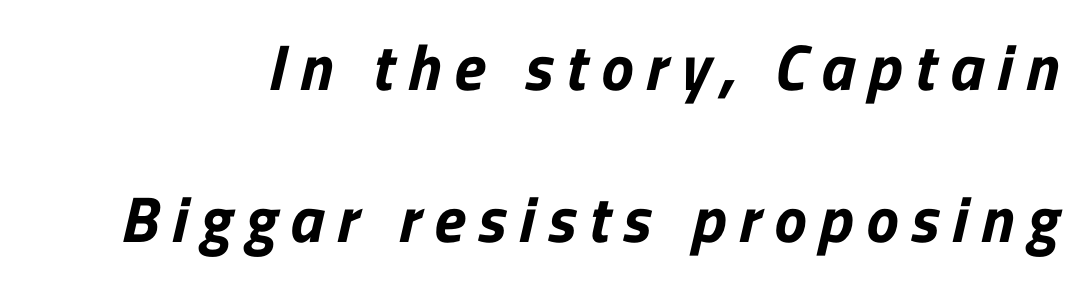
Q: Is the typeface a serif or a sans-serif typeface? A: Sans-serif.
Q: Is the text underlined? A: No.
Q: Is the spacing between letters normal or unusually wide? A: Unusually wide.
Q: Is the spacing between lines tight, normal or loose? A: Loose.
Q: Width (condensed, normal, or wide)? A: Normal.
Q: Stroke contrast? A: Low.
Q: x-height? A: Medium.
Q: Monospaced? A: No.
